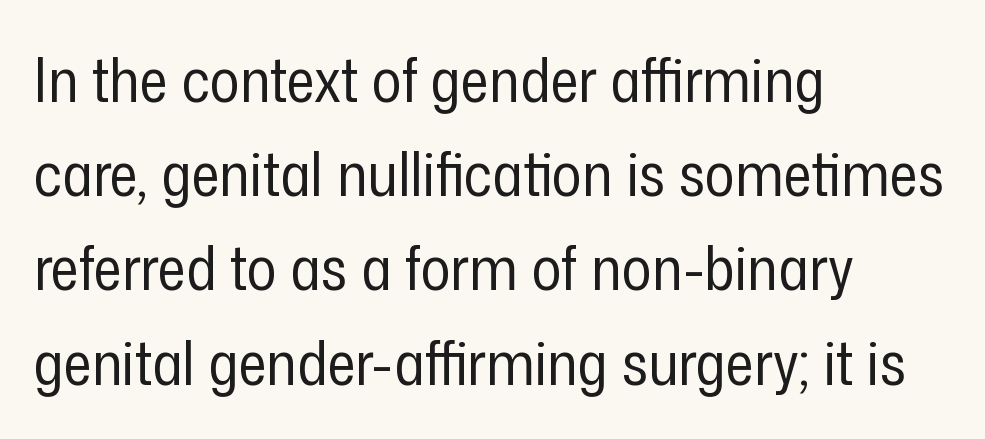
Q: Is the text bold? A: No.
Q: Is the text italic (slanted)? A: No, it is upright.
Q: Is the typeface a serif or a sans-serif typeface? A: Sans-serif.
Q: Is the text underlined? A: No.
Q: How is the paragraph aligned? A: Left-aligned.
Q: Is the spacing between letters normal or unusually wide? A: Normal.
Q: Is the spacing between lines tight, normal or loose? A: Normal.
Q: Width (condensed, normal, or wide)? A: Condensed.
Q: Stroke contrast? A: Low.
Q: x-height? A: Medium.
Q: Monospaced? A: No.
